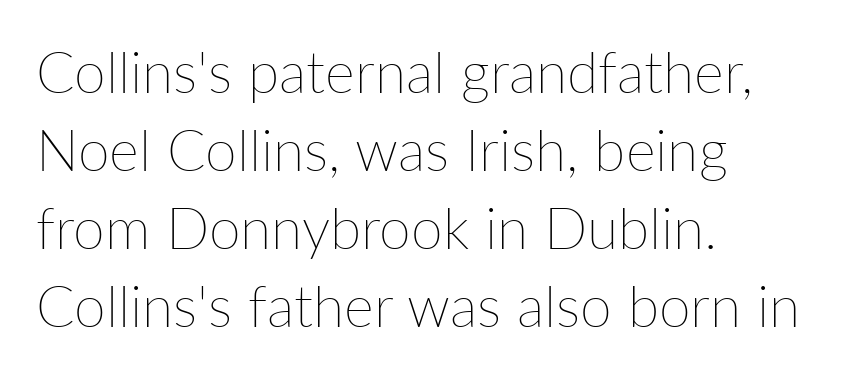
The image shows 57 px thin type, upright; set left-aligned, normal line spacing (1.37x), normal letter spacing, not underlined; low stroke contrast and a medium x-height.
